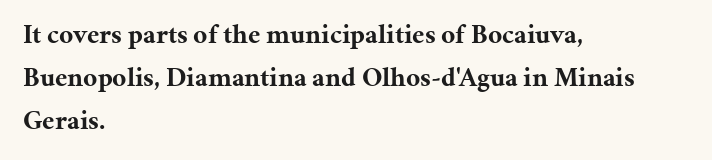
The image shows 27 px bold type, upright; set left-aligned, normal line spacing (1.59x), normal letter spacing, not underlined.
